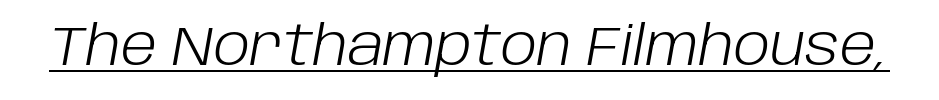
The sample's only ornament is a line tracing under the words. A typesetter would call this zero additional tracking. Spacing verdict: proportional, widths tailored to each character. Slanted lettering throughout. A quiet, ordinary-to-light weight characterises the typeface.
